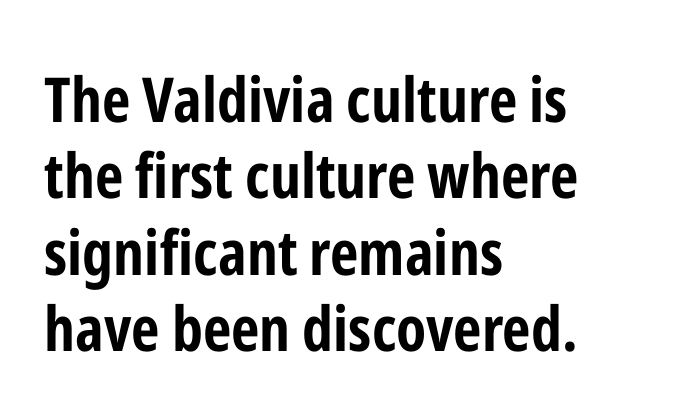
{"serif": "no", "italic": "no", "bold": "yes", "weight": "bold", "width": "condensed", "stroke_contrast": "low", "x_height": "medium", "monospaced": "no", "underline": "no", "align": "left", "line_spacing_ratio": 1.23, "letter_spacing": "normal", "letter_spacing_em": 0.0, "glyph_px": 62}
